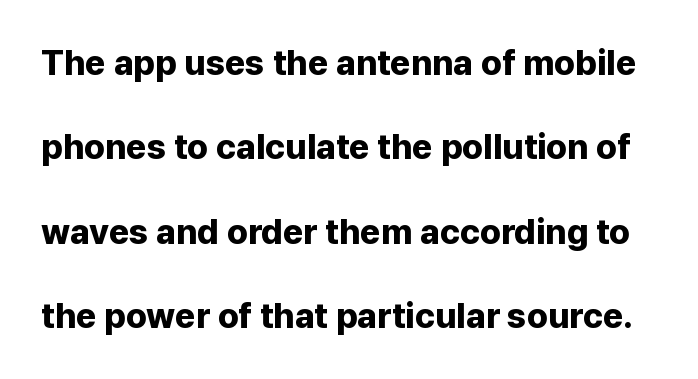
Observe the ordinary spacing: letters are neighbours, not strangers. You could not count columns in this text — the font is proportionally spaced. Tall strokes in this sample are plumb rather than angled. The letters are bold, with thick, heavy strokes. This sample uses a sans-serif face. The block of text is sparse from top to bottom, with ample space between rows.
